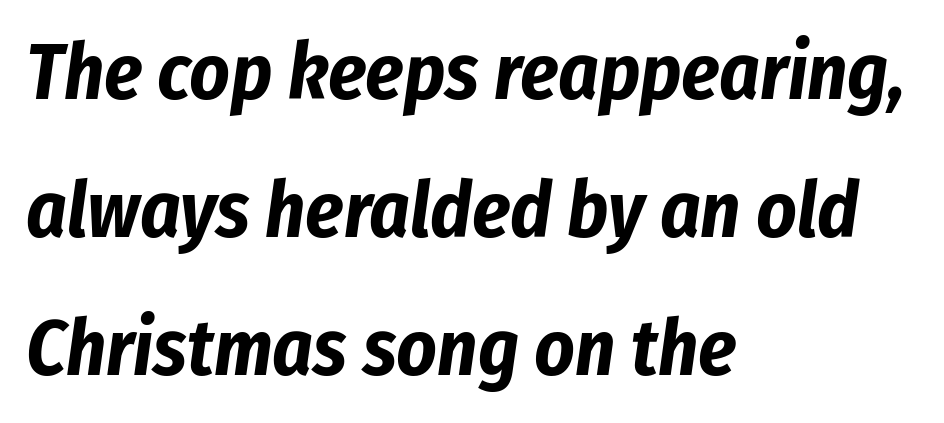
The image shows 78 px bold, condensed type, italic (leaning right); set left-aligned, line spacing 1.77x, normal letter spacing, not underlined; low stroke contrast and a medium x-height.
